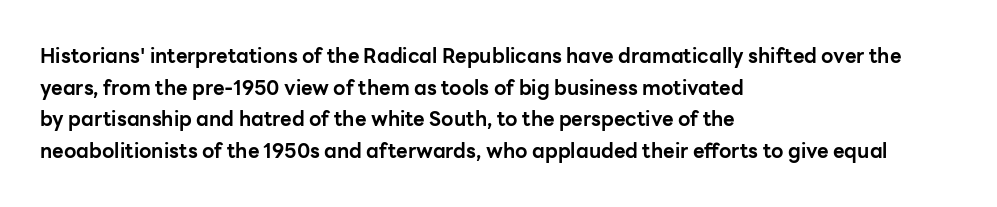
If you drew a line through each stem, it would be perfectly vertical. Nobody drew a line under any word here. A full-strength bold gives these letters their thick strokes. Honestly, the letter spacing is just normal — you wouldn't notice it. Left-aligned paragraph, ragged on the right.
